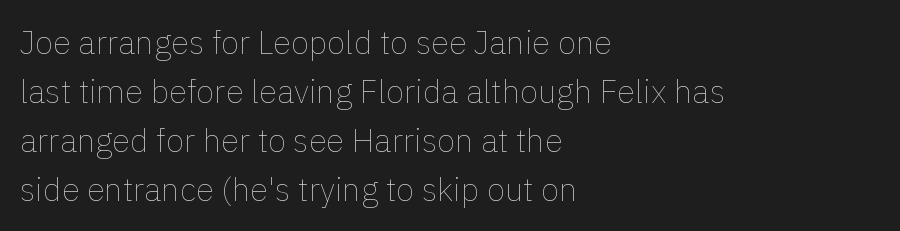
Q: Is the text bold? A: No.
Q: Is the text italic (slanted)? A: No, it is upright.
Q: Is the text underlined? A: No.
Q: How is the paragraph aligned? A: Left-aligned.
Q: Is the spacing between letters normal or unusually wide? A: Normal.
Q: Is the spacing between lines tight, normal or loose? A: Normal.
Q: Width (condensed, normal, or wide)? A: Normal.
Q: x-height? A: Medium.
Q: Monospaced? A: No.
